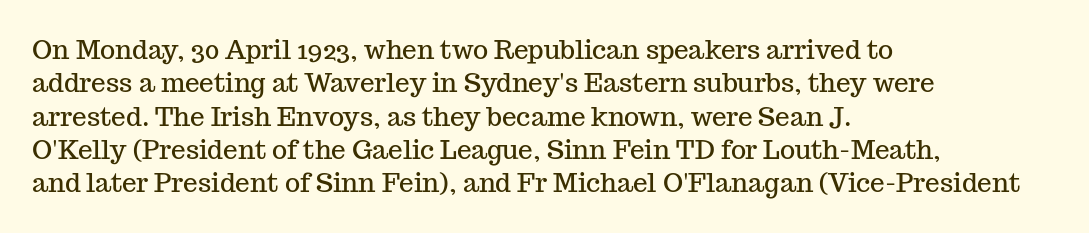
Beneath every word, the page is bare. Evenly set lines give the paragraph a standard silhouette. The compositor pushed each line to the left boundary. Spacing between characters is what you'd get straight out of the box. When letters stand straight like this, we call the style roman or upright.
